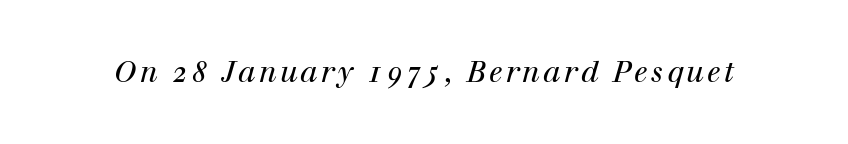
Q: Is the text bold? A: No.
Q: Is the text italic (slanted)? A: Yes, it leans right by about 12 degrees.
Q: Is the typeface a serif or a sans-serif typeface? A: Serif.
Q: Is the text underlined? A: No.
Q: Width (condensed, normal, or wide)? A: Normal.
Q: Stroke contrast? A: High.
Q: x-height? A: Medium.
Q: Monospaced? A: No.
